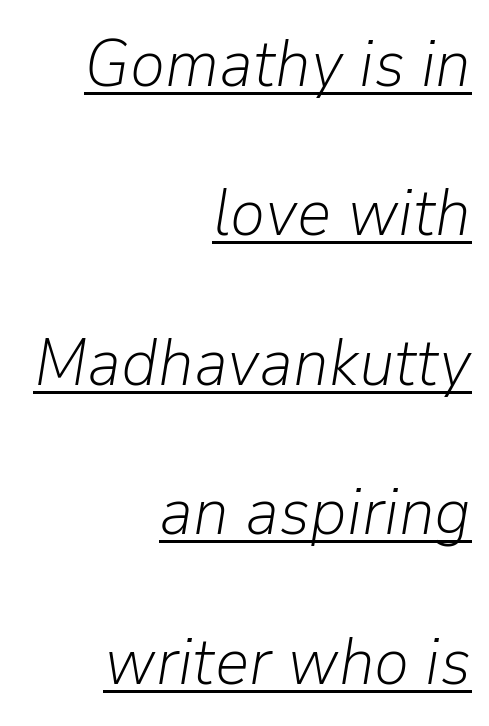
{"italic": "yes", "lean": "right", "slant_degrees": 9, "bold": "no", "weight": "light", "width": "normal", "stroke_contrast": "low", "x_height": "medium", "monospaced": "no", "underline": "yes", "align": "right", "line_spacing": "loose", "line_spacing_ratio": 2.23, "letter_spacing": "normal", "letter_spacing_em": 0.0, "glyph_px": 67}
